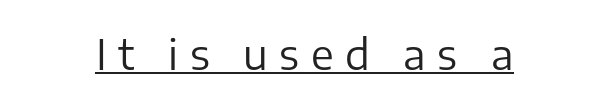
The image shows 41 px regular-weight sans-serif type, upright; set unusually wide letter spacing (+0.28 em), underlined; low stroke contrast and a medium x-height.
